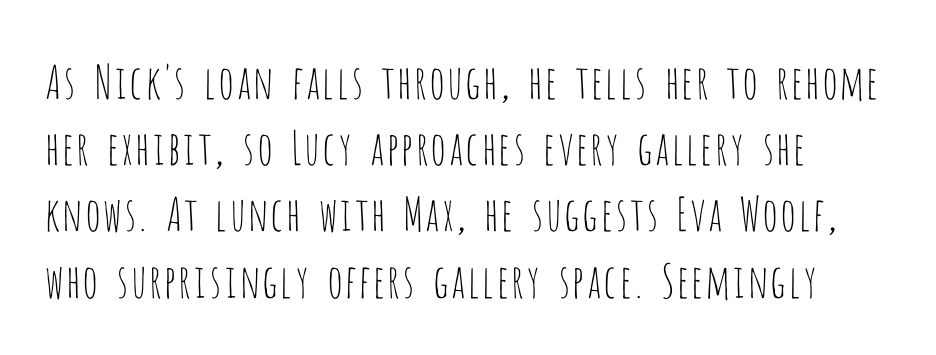
The image shows 46 px thin, condensed sans-serif type, upright; set left-aligned, normal line spacing (1.44x), normal letter spacing, not underlined; low stroke contrast and a large x-height.
